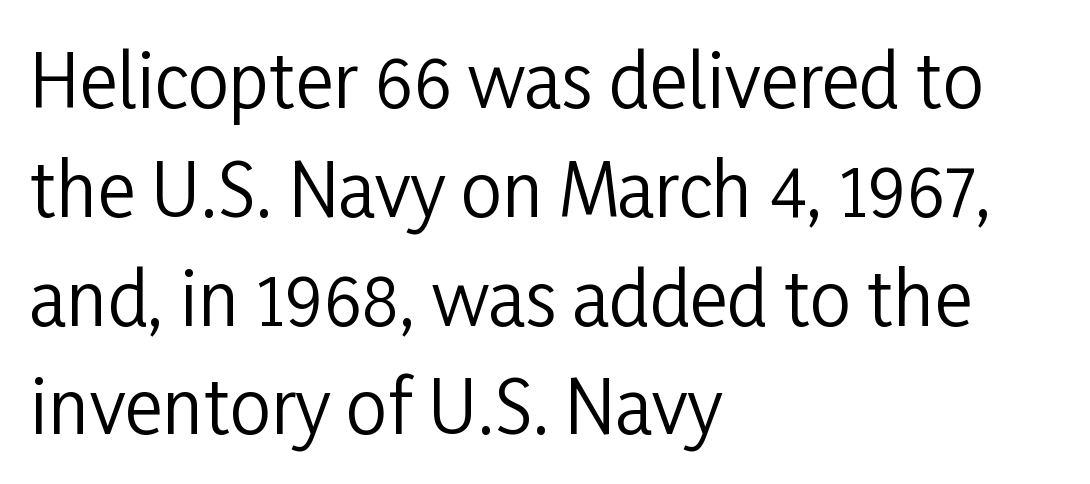
Serifs: no, the terminals of the letterforms are clean. Rendered with straight, roman letterforms. Stems and bowls with no extra thickness — not bold. Descenders hang freely into open space.
